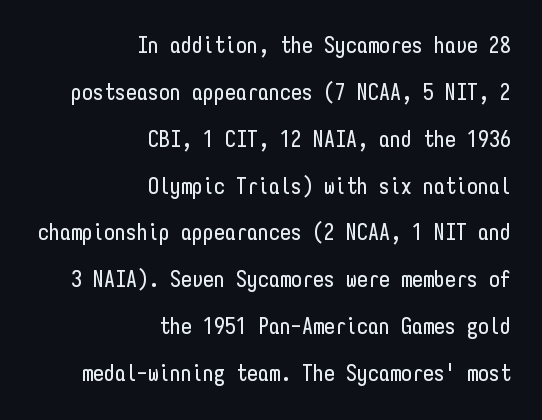
The image shows 22 px text type, upright; set right-aligned, loose line spacing (2.13x), normal letter spacing, not underlined.
